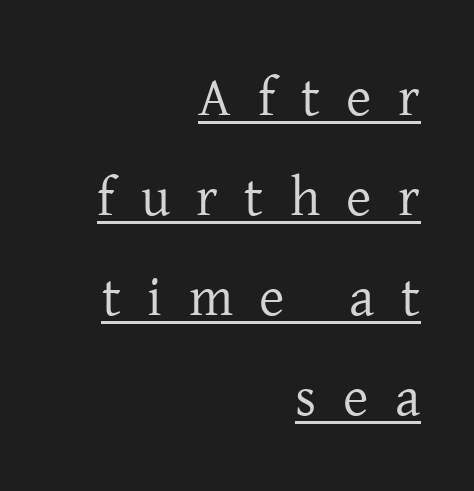
Q: Is the text bold? A: No.
Q: Is the text italic (slanted)? A: No, it is upright.
Q: Is the typeface a serif or a sans-serif typeface? A: Serif.
Q: Is the text underlined? A: Yes.
Q: How is the paragraph aligned? A: Right-aligned.
Q: Is the spacing between letters normal or unusually wide? A: Unusually wide.
Q: Width (condensed, normal, or wide)? A: Normal.
Q: Stroke contrast? A: Low.
Q: x-height? A: Medium.
Q: Monospaced? A: No.
